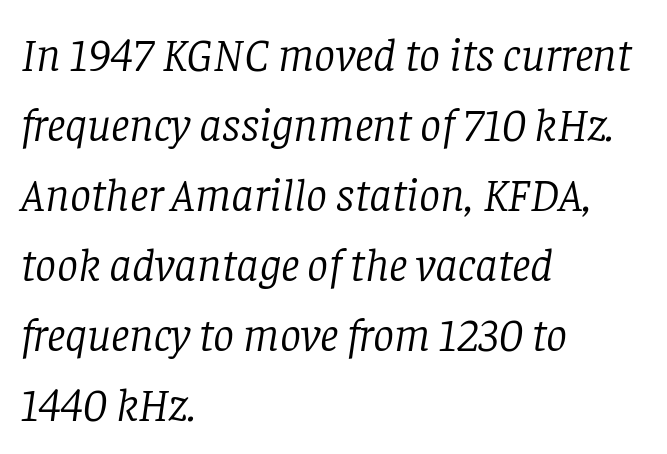
{"serif": "yes", "italic": "yes", "lean": "right", "slant_degrees": 8, "bold": "no", "weight": "light", "width": "normal", "stroke_contrast": "low", "x_height": "large", "monospaced": "no", "underline": "no", "align": "left", "line_spacing": "normal", "line_spacing_ratio": 1.49, "letter_spacing": "normal", "letter_spacing_em": 0.0, "glyph_px": 47}
